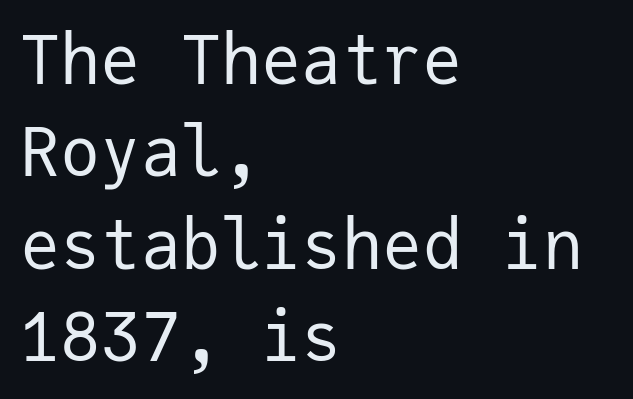
Ink coverage per letter is moderate at most. The passage shown is not underscored anywhere. The rendering keeps characters at their native spacing. The space between consecutive lines is moderate. Do the characters align in a grid? Yes, the font is monospaced. The font family rendered here belongs to the sans-serif group.
